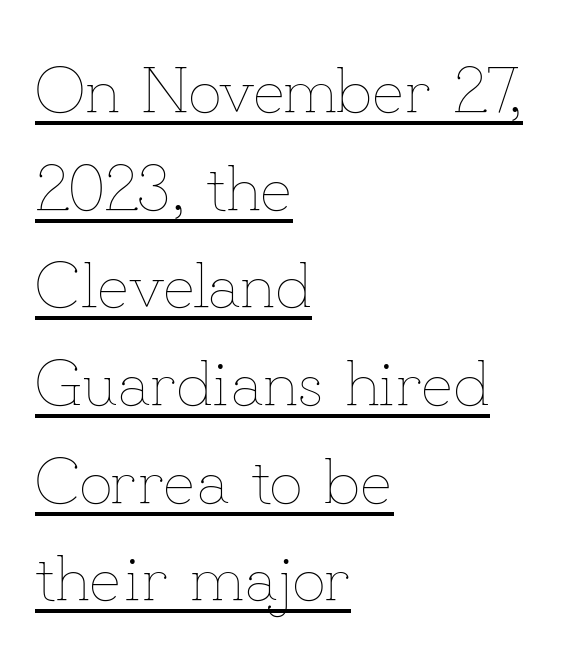
Ascenders rise straight up at ninety degrees. Regular leading. In terms of letterspacing, this is plain default setting. Nothing heavy about these letters — not bold at all.
